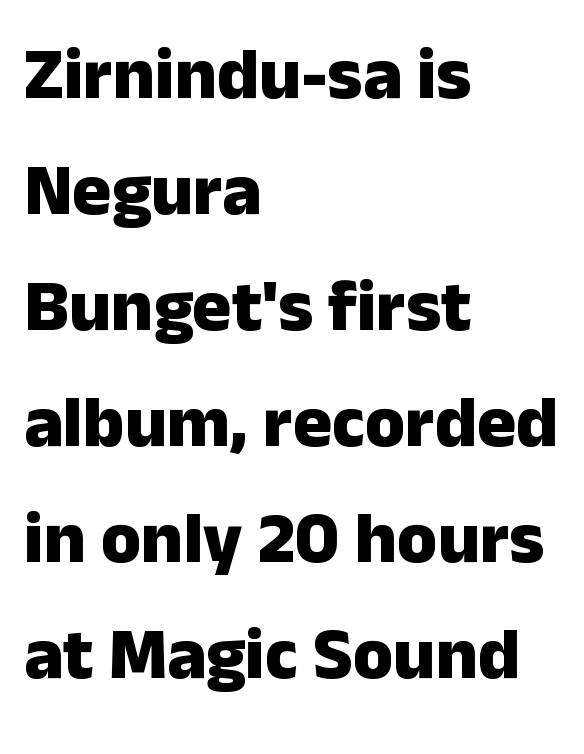
{"serif": "no", "italic": "no", "bold": "yes", "weight": "heavy", "width": "normal", "stroke_contrast": "low", "x_height": "medium", "monospaced": "no", "underline": "no", "align": "left", "line_spacing": "normal", "line_spacing_ratio": 1.59, "letter_spacing": "normal", "letter_spacing_em": 0.0, "glyph_px": 73}
